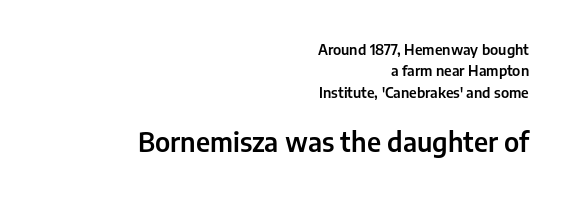
{"italic": "no", "underline": "no", "align": "right", "line_spacing": "normal", "line_spacing_ratio": 1.53, "letter_spacing": "normal", "letter_spacing_em": 0.0, "larger_block": "second", "size_ratio": 1.86, "glyph_px": 26}
